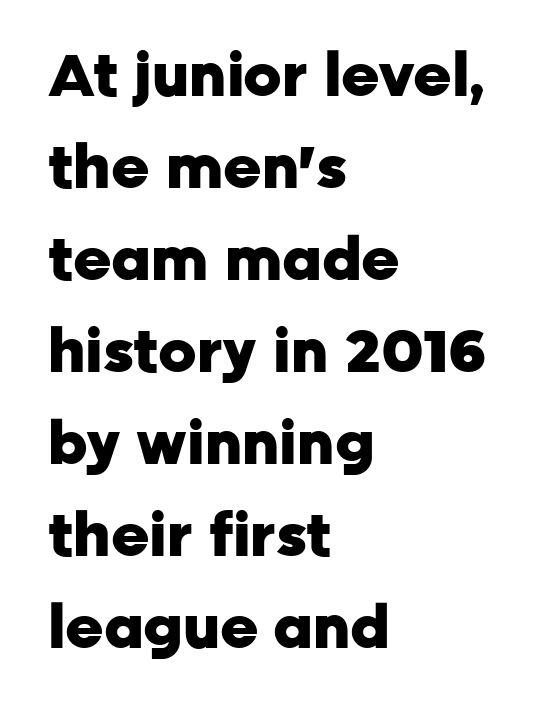
Q: Is the text bold? A: Yes.
Q: Is the text italic (slanted)? A: No, it is upright.
Q: Is the typeface a serif or a sans-serif typeface? A: Sans-serif.
Q: Is the text underlined? A: No.
Q: How is the paragraph aligned? A: Left-aligned.
Q: Is the spacing between letters normal or unusually wide? A: Normal.
Q: Is the spacing between lines tight, normal or loose? A: Normal.
Q: Width (condensed, normal, or wide)? A: Normal.
Q: Stroke contrast? A: Low.
Q: x-height? A: Medium.
Q: Monospaced? A: No.
